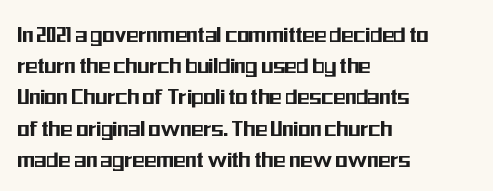
The image shows 25 px text type, upright; set left-aligned, normal line spacing (1.25x), normal letter spacing, not underlined.
